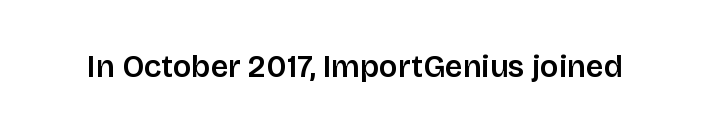
{"serif": "no", "italic": "no", "width": "normal", "stroke_contrast": "low", "x_height": "large", "monospaced": "no", "underline": "no", "letter_spacing": "normal", "letter_spacing_em": 0.0, "glyph_px": 31}
